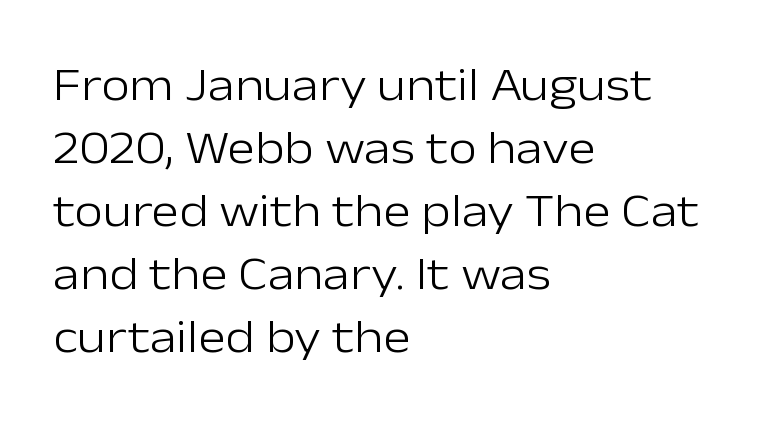
The image shows 47 px light sans-serif type, upright; set left-aligned, normal line spacing (1.34x), normal letter spacing, not underlined; low stroke contrast and a medium x-height.
